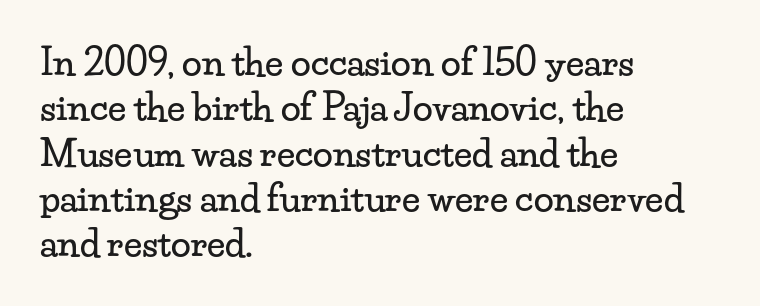
The image shows 36 px wide serif type, upright; set left-aligned, normal line spacing (1.26x), normal letter spacing, not underlined; low stroke contrast and a small x-height.
